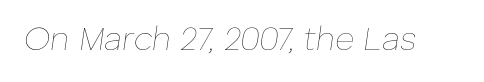
The image shows 33 px thin type, italic (leaning right); set normal letter spacing, not underlined; low stroke contrast and a medium x-height.
